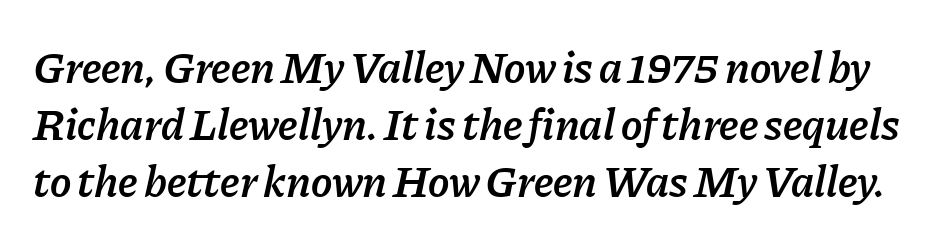
The image shows 45 px semibold type, italic (leaning right); set normal line spacing (1.27x), normal letter spacing, not underlined; low stroke contrast and a medium x-height.
